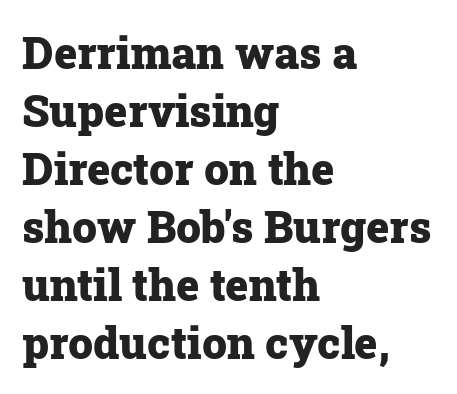
{"serif": "yes", "italic": "no", "bold": "yes", "weight": "heavy", "width": "normal", "stroke_contrast": "low", "x_height": "medium", "monospaced": "no", "underline": "no", "align": "left", "line_spacing": "normal", "line_spacing_ratio": 1.32, "letter_spacing": "normal", "letter_spacing_em": 0.0, "glyph_px": 44}
